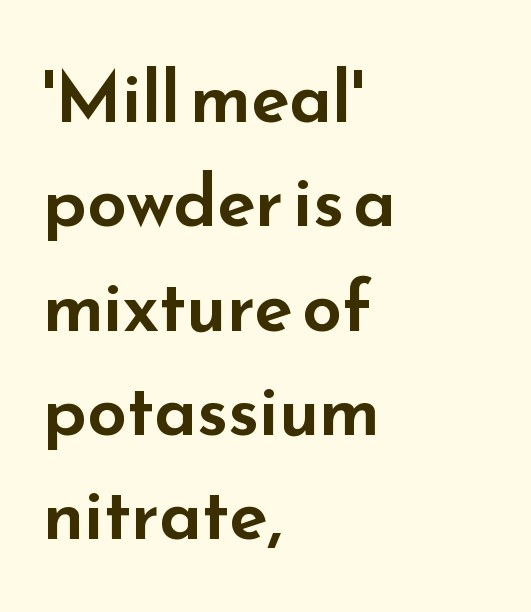
The type sits square on the baseline with zero lean. Do the characters align in a grid? No, the font is proportional. A student would call this left alignment; a typographer would say flush left, rag right. Words float on clear page, feet unadorned.
